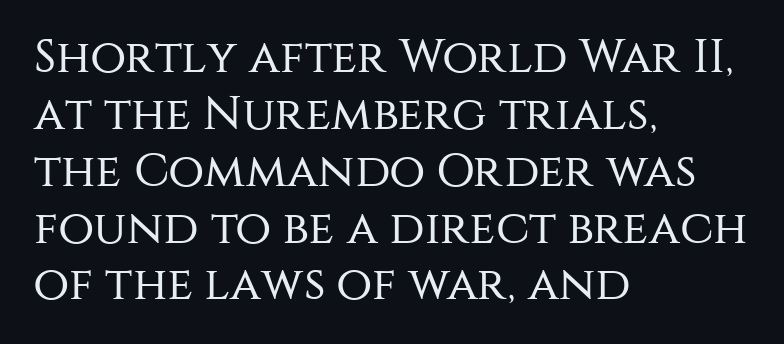
{"serif": "no", "italic": "no", "bold": "no", "weight": "regular", "width": "normal", "stroke_contrast": "medium", "x_height": "large", "monospaced": "no", "underline": "no", "align": "left", "line_spacing_ratio": 1.21, "letter_spacing": "normal", "letter_spacing_em": 0.0, "glyph_px": 47}
